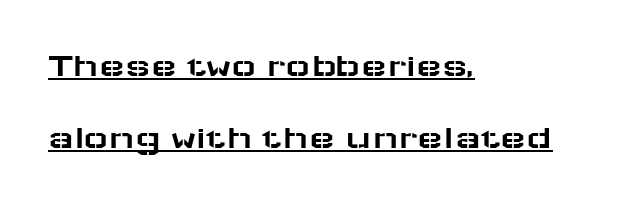
Q: Is the text italic (slanted)? A: No, it is upright.
Q: Is the typeface a serif or a sans-serif typeface? A: Sans-serif.
Q: Is the text underlined? A: Yes.
Q: How is the paragraph aligned? A: Left-aligned.
Q: Is the spacing between letters normal or unusually wide? A: Normal.
Q: Is the spacing between lines tight, normal or loose? A: Loose.
Q: Width (condensed, normal, or wide)? A: Wide.
Q: Stroke contrast? A: Low.
Q: x-height? A: Medium.
Q: Monospaced? A: No.
